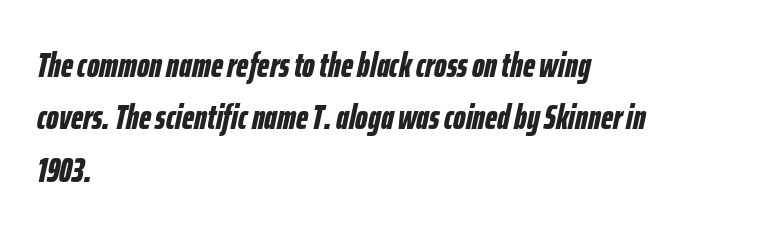
The image shows 35 px bold, condensed type, italic (leaning right); set left-aligned, normal line spacing (1.5x), normal letter spacing, not underlined; low stroke contrast and a medium x-height.
